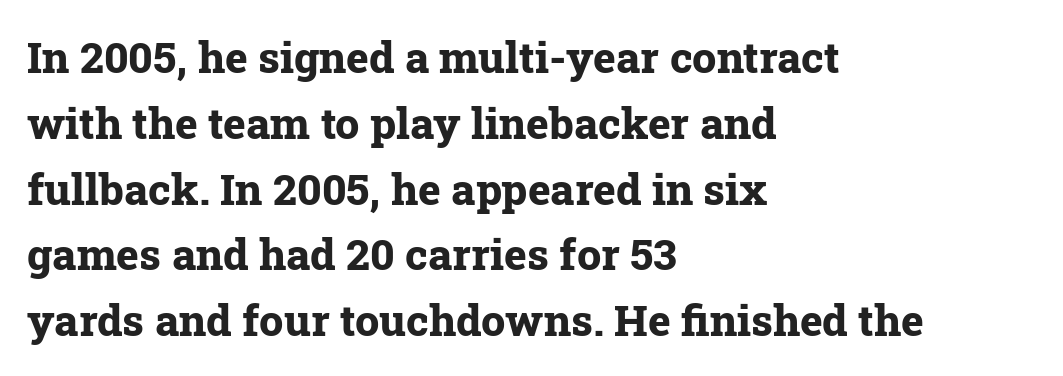
A student would call this left alignment; a typographer would say flush left, rag right. Observe the serifs anchoring each vertical stroke in this sample. Italic: no, the glyphs are upright roman. Does the leading feel generous? No, just average. Unmarked baselines from the first word to the last.
